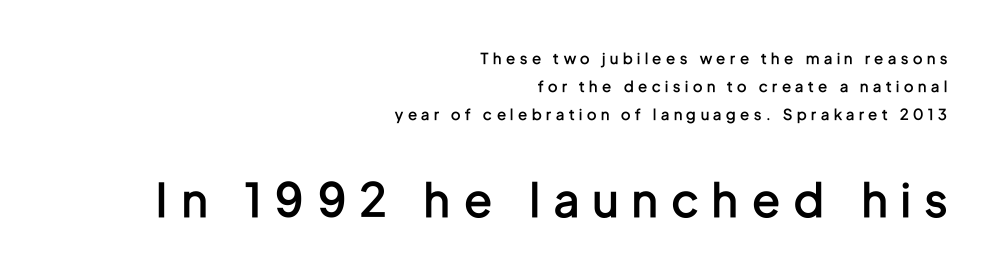
Q: Is the text bold? A: Semi-bold.
Q: Is the text italic (slanted)? A: No, it is upright.
Q: Is the typeface a serif or a sans-serif typeface? A: Sans-serif.
Q: Is the text underlined? A: No.
Q: How is the paragraph aligned? A: Right-aligned.
Q: Is the spacing between letters normal or unusually wide? A: Unusually wide.
Q: Which block of text is set in a larger size, the first (top) or the second (bottom)? A: The second (bottom) one.
Q: Width (condensed, normal, or wide)? A: Condensed.
Q: Stroke contrast? A: Low.
Q: x-height? A: Medium.
Q: Monospaced? A: No.
